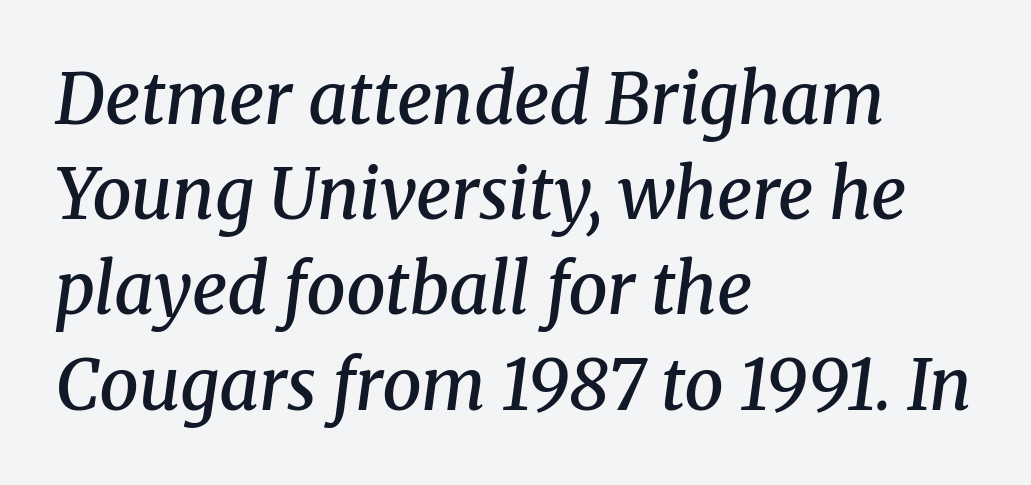
The image shows 70 px semibold serif type, italic (leaning right); set left-aligned, normal line spacing (1.36x), normal letter spacing, not underlined; medium stroke contrast and a medium x-height.
